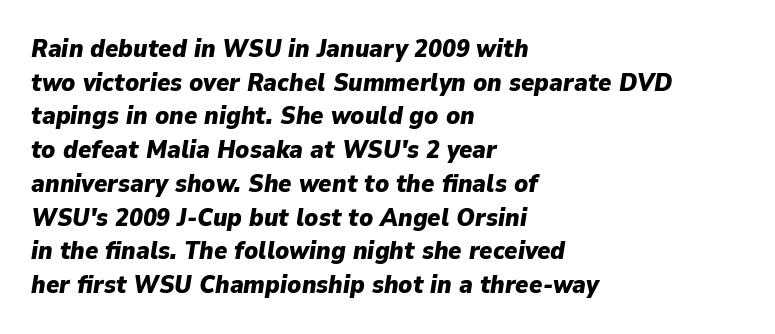
The image shows 25 px bold type, italic (leaning right); set left-aligned, normal line spacing (1.35x), normal letter spacing, not underlined.
